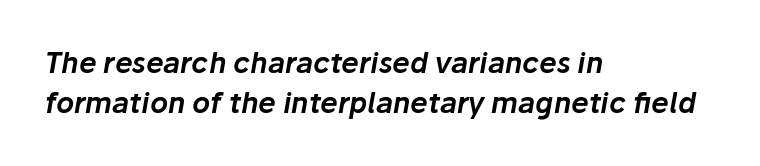
{"italic": "yes", "lean": "right", "slant_degrees": 10, "width": "normal", "stroke_contrast": "low", "x_height": "medium", "monospaced": "no", "underline": "no", "align": "left", "line_spacing": "normal", "line_spacing_ratio": 1.43, "letter_spacing": "normal", "letter_spacing_em": 0.0, "glyph_px": 28}
